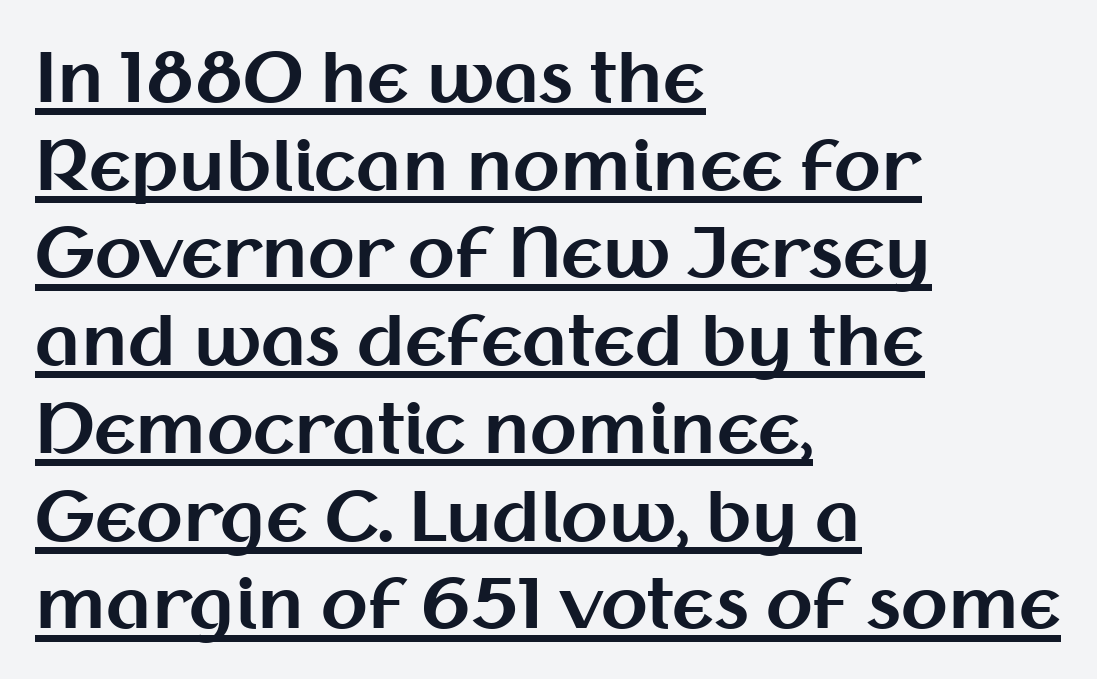
These lines stack with their left ends in a neat column. Serifs: no, the terminals of the letterforms are clean. Every character sits straight up, as roman type does. This sample carries an underscore along the baseline area. Standard letterfit; no display-style spreading of the glyphs.
